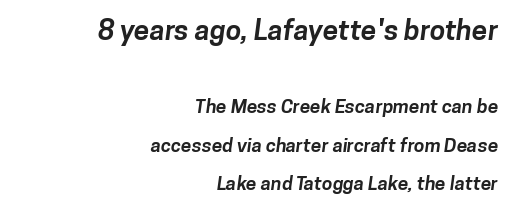
The image shows 28 px bold sans-serif type; set right-aligned, loose line spacing (2.03x), normal letter spacing, not underlined; the first (top) block is 1.47x larger; low stroke contrast and a medium x-height.
